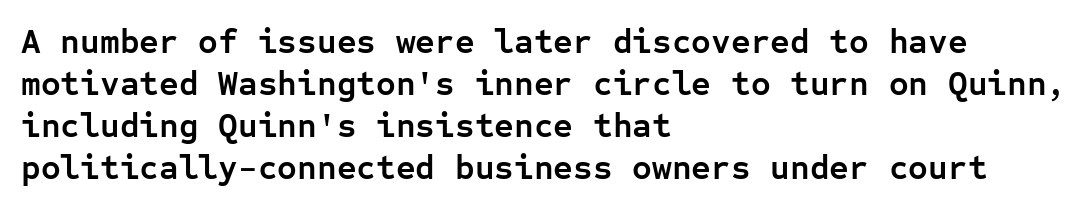
{"serif": "no", "italic": "no", "bold": "yes", "weight": "semibold", "width": "normal", "stroke_contrast": "low", "x_height": "medium", "monospaced": "yes", "underline": "no", "align": "left", "line_spacing_ratio": 1.24, "letter_spacing": "normal", "letter_spacing_em": 0.0, "glyph_px": 34}
